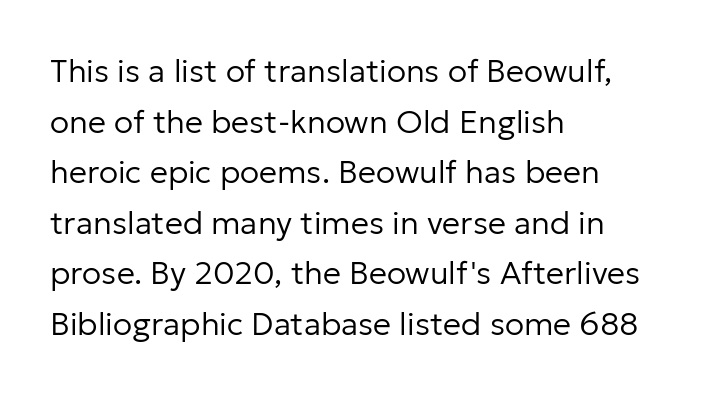
This sample has the flowing, uneven cadence of proportional lettering. Compared with typical paragraphs, the rows here are spaced about the same. A typesetter would call this zero additional tracking. No extra ink here — the face is not bold.
